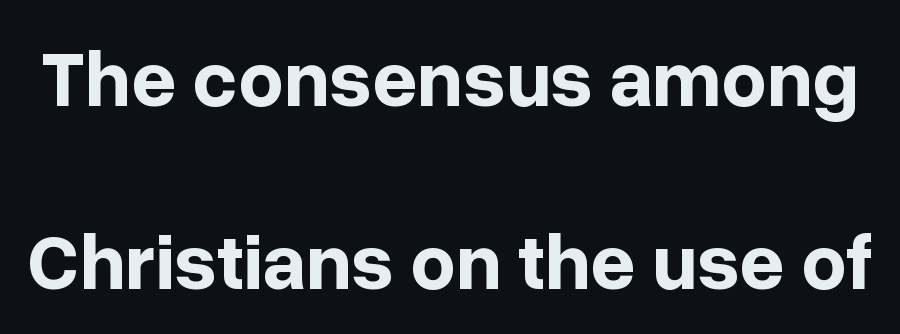
Q: Is the text bold? A: Yes.
Q: Is the text italic (slanted)? A: No, it is upright.
Q: Is the typeface a serif or a sans-serif typeface? A: Sans-serif.
Q: Is the text underlined? A: No.
Q: Is the spacing between letters normal or unusually wide? A: Normal.
Q: Is the spacing between lines tight, normal or loose? A: Loose.
Q: Width (condensed, normal, or wide)? A: Normal.
Q: Stroke contrast? A: Low.
Q: x-height? A: Medium.
Q: Monospaced? A: No.
